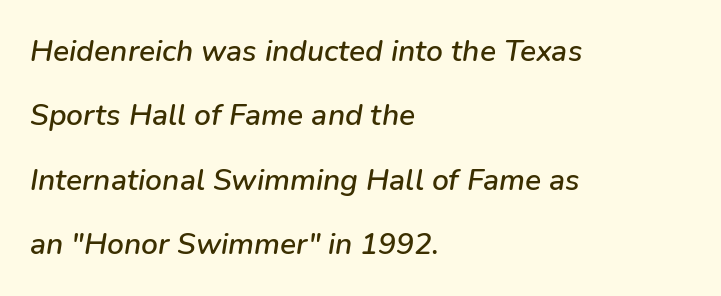
Q: Is the text italic (slanted)? A: Yes, it leans right by about 9 degrees.
Q: Is the text underlined? A: No.
Q: How is the paragraph aligned? A: Left-aligned.
Q: Is the spacing between letters normal or unusually wide? A: Normal.
Q: Is the spacing between lines tight, normal or loose? A: Loose.
Q: Width (condensed, normal, or wide)? A: Normal.
Q: Stroke contrast? A: Low.
Q: x-height? A: Medium.
Q: Monospaced? A: No.
